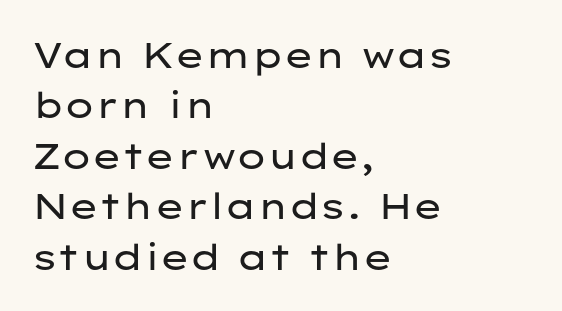
Q: Is the text bold? A: No.
Q: Is the text italic (slanted)? A: No, it is upright.
Q: Is the typeface a serif or a sans-serif typeface? A: Sans-serif.
Q: Is the text underlined? A: No.
Q: How is the paragraph aligned? A: Left-aligned.
Q: Is the spacing between letters normal or unusually wide? A: Normal.
Q: Is the spacing between lines tight, normal or loose? A: Normal.
Q: Width (condensed, normal, or wide)? A: Wide.
Q: Stroke contrast? A: Low.
Q: x-height? A: Medium.
Q: Monospaced? A: No.
